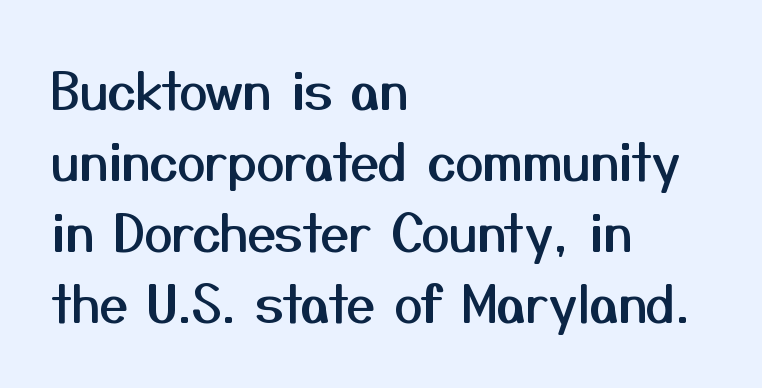
Proportional: the letters do not fall into vertical columns. A bare baseline throughout the passage. Is the letter spacing exaggerated? No — it looks like the ordinary default. Horizontal alignment here is leftward, the default for most running prose. The font family rendered here belongs to the sans-serif group. Every stem runs plumb, perpendicular to the baseline.
